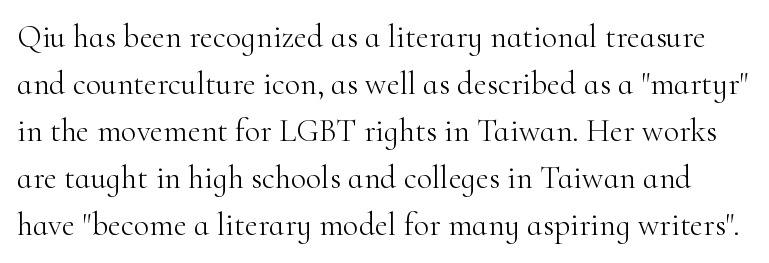
{"serif": "yes", "italic": "no", "bold": "no", "weight": "light", "width": "normal", "stroke_contrast": "high", "x_height": "small", "monospaced": "no", "underline": "no", "line_spacing": "normal", "line_spacing_ratio": 1.47, "letter_spacing": "normal", "letter_spacing_em": 0.0, "glyph_px": 32}
